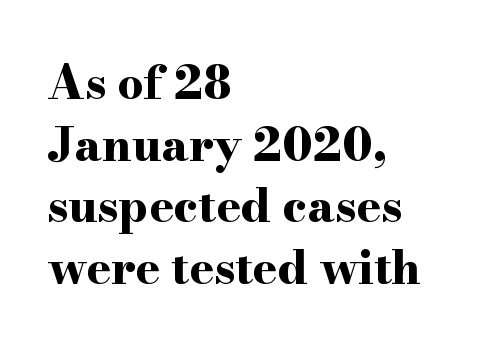
Q: Is the text bold? A: Yes.
Q: Is the text italic (slanted)? A: No, it is upright.
Q: Is the typeface a serif or a sans-serif typeface? A: Serif.
Q: Is the text underlined? A: No.
Q: How is the paragraph aligned? A: Left-aligned.
Q: Is the spacing between letters normal or unusually wide? A: Normal.
Q: Is the spacing between lines tight, normal or loose? A: Normal.
Q: Width (condensed, normal, or wide)? A: Wide.
Q: Stroke contrast? A: High.
Q: x-height? A: Small.
Q: Monospaced? A: No.
